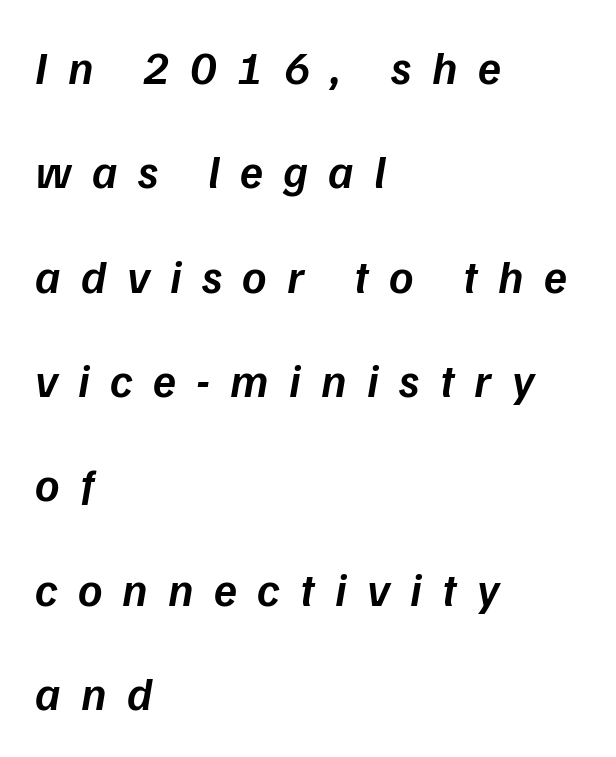
Semibold letterforms, between regular and bold. There's an unmistakable incline to the writing here. Proportional: the letters do not fall into vertical columns. Notice how the passage keeps a crisp vertical edge on the left only.
